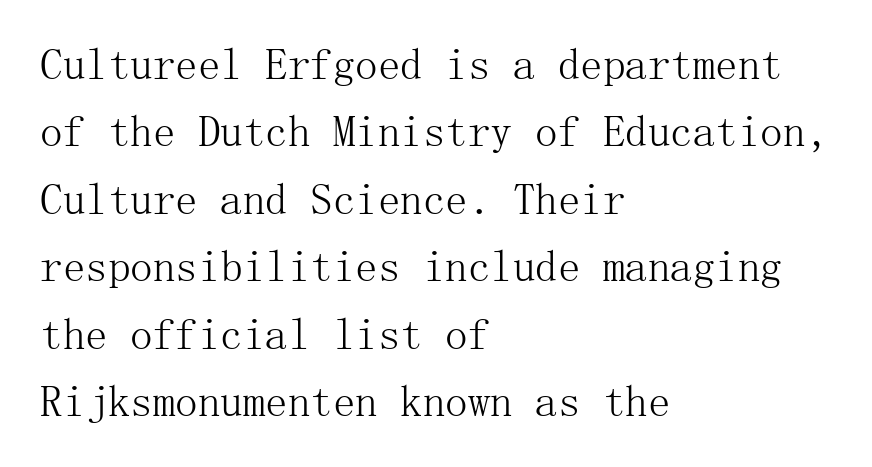
Q: Is the text bold? A: No.
Q: Is the text italic (slanted)? A: No, it is upright.
Q: Is the typeface a serif or a sans-serif typeface? A: Serif.
Q: Is the text underlined? A: No.
Q: How is the paragraph aligned? A: Left-aligned.
Q: Is the spacing between letters normal or unusually wide? A: Normal.
Q: Is the spacing between lines tight, normal or loose? A: Normal.
Q: Width (condensed, normal, or wide)? A: Normal.
Q: Stroke contrast? A: Medium.
Q: x-height? A: Medium.
